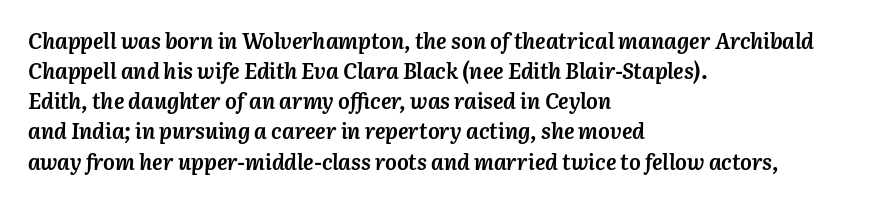
Descenders hang freely into open space. Vertical spacing — default. Each glyph is drawn with heavy, bold strokes. All the whitespace from short lines collects on the right. Observe the ordinary spacing: letters are neighbours, not strangers. The face used here has a pronounced slope to its letters.
